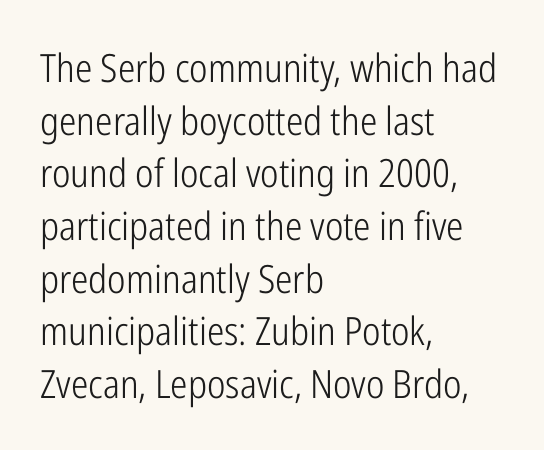
{"serif": "no", "italic": "no", "bold": "no", "weight": "light", "width": "condensed", "stroke_contrast": "low", "x_height": "medium", "monospaced": "no", "underline": "no", "align": "left", "line_spacing": "normal", "line_spacing_ratio": 1.35, "letter_spacing": "normal", "letter_spacing_em": 0.0, "glyph_px": 39}
